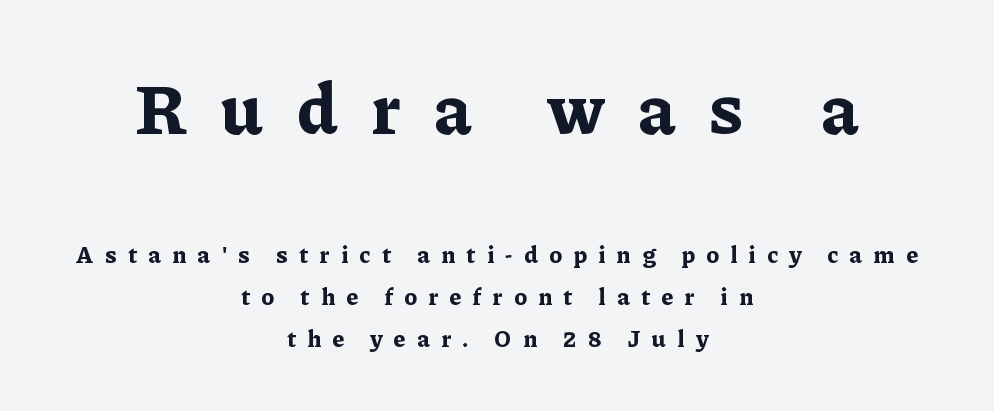
Reading down the block, each line starts at a different indent, mirrored at its end. These lines were composed using upright roman letters. The passage shown begins with its larger block and ends with its smaller one. A typesetter would call this proportional, since set widths differ per character.
